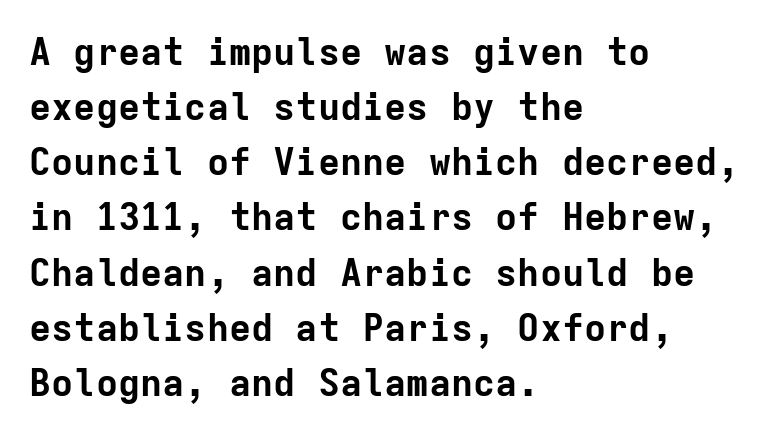
{"serif": "no", "italic": "no", "bold": "yes", "weight": "bold", "width": "normal", "stroke_contrast": "low", "x_height": "medium", "monospaced": "yes", "underline": "no", "align": "left", "line_spacing": "normal", "line_spacing_ratio": 1.49, "letter_spacing": "normal", "letter_spacing_em": 0.0, "glyph_px": 37}
